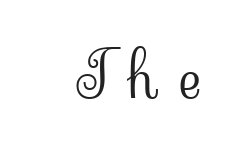
Q: Is the text bold? A: No.
Q: Is the text italic (slanted)? A: No, it is upright.
Q: Is the typeface a serif or a sans-serif typeface? A: Serif.
Q: Is the text underlined? A: No.
Q: Is the spacing between letters normal or unusually wide? A: Unusually wide.
Q: Width (condensed, normal, or wide)? A: Normal.
Q: Stroke contrast? A: Low.
Q: x-height? A: Small.
Q: Monospaced? A: No.
